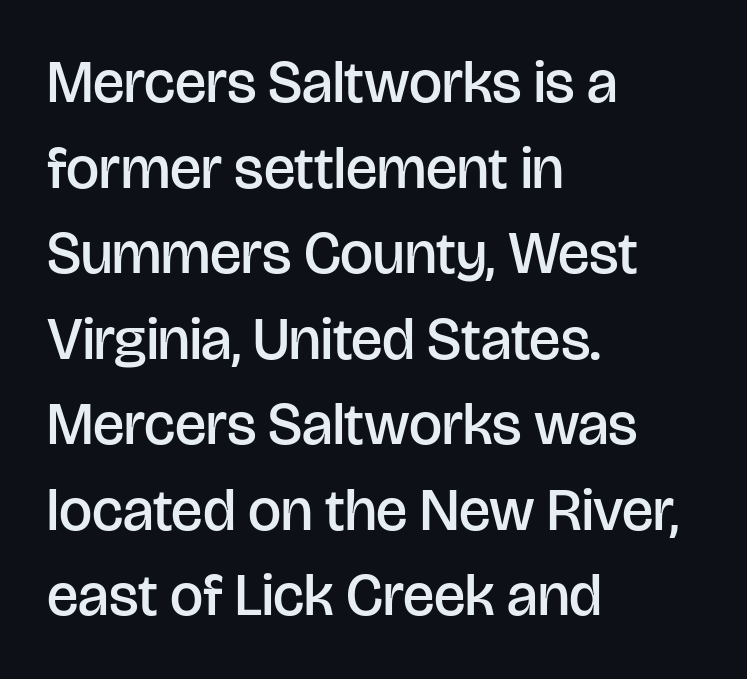
The image shows 59 px semibold sans-serif type, upright; set left-aligned, normal line spacing (1.45x), normal letter spacing, not underlined; low stroke contrast and a large x-height.
